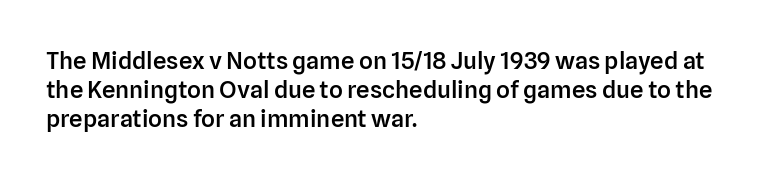
{"italic": "no", "bold": "semi", "underline": "no", "align": "left", "line_spacing_ratio": 1.2, "letter_spacing": "normal", "letter_spacing_em": 0.0, "glyph_px": 24}
